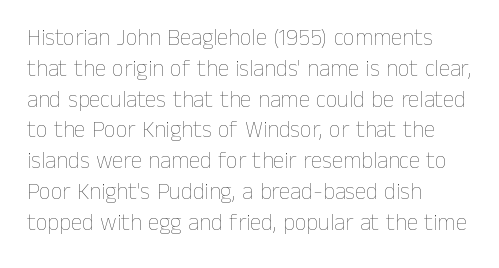
Q: Is the text bold? A: No.
Q: Is the text italic (slanted)? A: No, it is upright.
Q: Is the text underlined? A: No.
Q: How is the paragraph aligned? A: Left-aligned.
Q: Is the spacing between letters normal or unusually wide? A: Normal.
Q: Is the spacing between lines tight, normal or loose? A: Normal.
